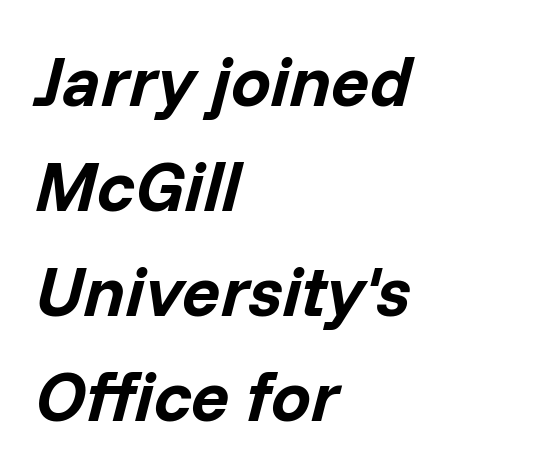
These lines keep a tight, regular rhythm from letter to letter. The face used here is proportionally spaced, like ordinary book or web type. One glance says typical: line gaps are just what's usual. Would a proofreader flag this as italicized? Yes.
